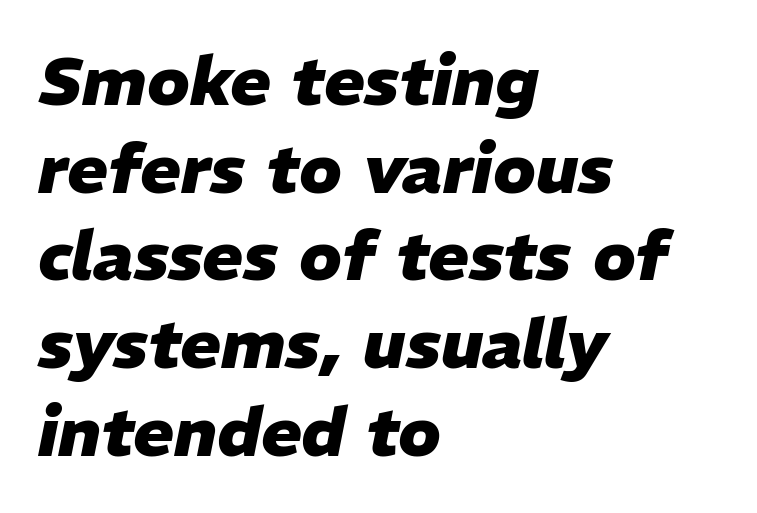
{"italic": "yes", "lean": "right", "slant_degrees": 11, "bold": "yes", "weight": "heavy", "width": "normal", "stroke_contrast": "low", "x_height": "medium", "monospaced": "no", "underline": "no", "align": "left", "line_spacing": "normal", "line_spacing_ratio": 1.29, "letter_spacing": "normal", "letter_spacing_em": 0.0, "glyph_px": 68}
